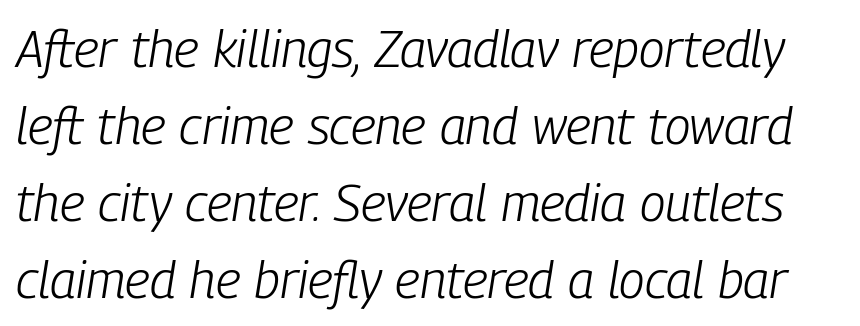
Leading matches the norm, producing a regular column. You can tell it's italic because the verticals aren't actually vertical. The font is comparable to plain body text, perhaps lighter. Quick note: underline off. Default kerning and tracking; the words read as compact shapes. Note the varied advance widths — an 'i' is clearly narrower than an 'm'.
